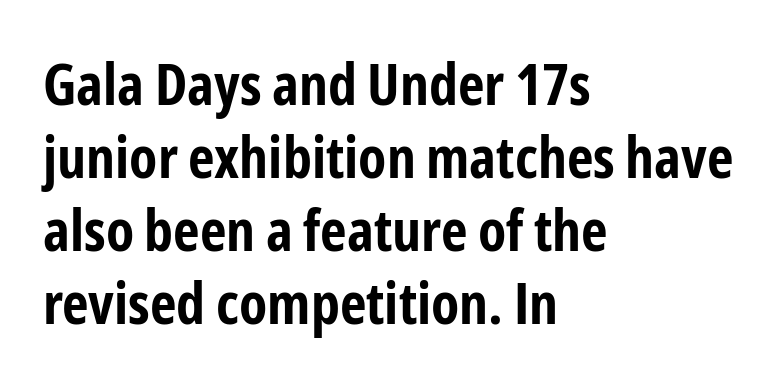
The string is rendered with underlining switched off. No feet cap the strokes, marking this as sans-serif type. You can tell it's not italic because the verticals are truly vertical. Line spacing here is normal. Look at the stroke-to-counter ratio: heavy, a bold.
